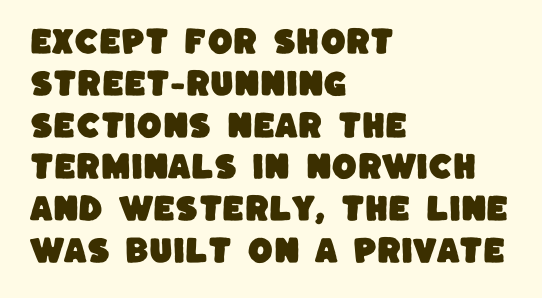
{"serif": "no", "width": "normal", "stroke_contrast": "low", "x_height": "large", "monospaced": "no", "underline": "no", "align": "left", "line_spacing": "normal", "line_spacing_ratio": 1.44, "letter_spacing": "normal", "letter_spacing_em": 0.0, "glyph_px": 29}
